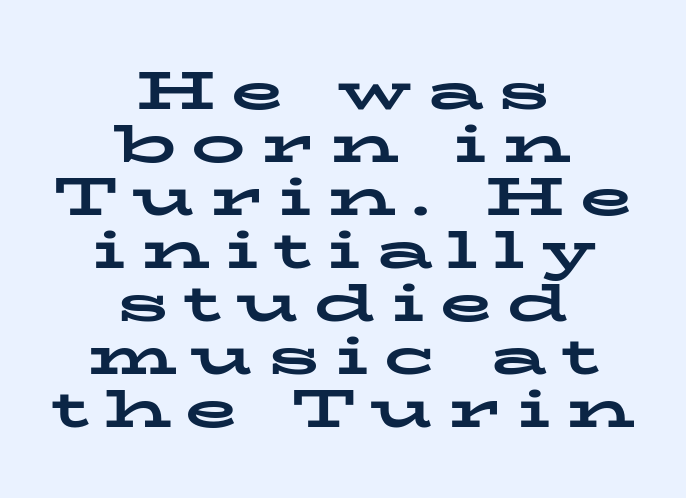
Q: Is the text bold? A: Yes.
Q: Is the text italic (slanted)? A: No, it is upright.
Q: Is the typeface a serif or a sans-serif typeface? A: Serif.
Q: Is the text underlined? A: No.
Q: How is the paragraph aligned? A: Centered.
Q: Is the spacing between letters normal or unusually wide? A: Unusually wide.
Q: Is the spacing between lines tight, normal or loose? A: Tight.
Q: Width (condensed, normal, or wide)? A: Wide.
Q: Stroke contrast? A: Low.
Q: x-height? A: Medium.
Q: Monospaced? A: No.
